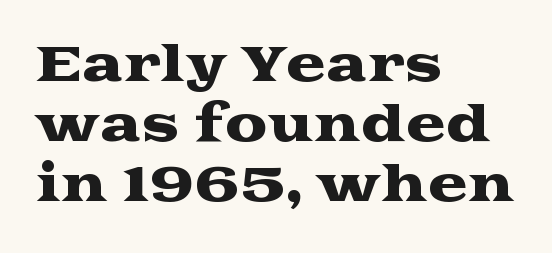
Q: Is the text italic (slanted)? A: No, it is upright.
Q: Is the typeface a serif or a sans-serif typeface? A: Serif.
Q: Is the text underlined? A: No.
Q: How is the paragraph aligned? A: Left-aligned.
Q: Is the spacing between letters normal or unusually wide? A: Normal.
Q: Is the spacing between lines tight, normal or loose? A: Normal.
Q: Width (condensed, normal, or wide)? A: Wide.
Q: Stroke contrast? A: Medium.
Q: x-height? A: Medium.
Q: Monospaced? A: No.
